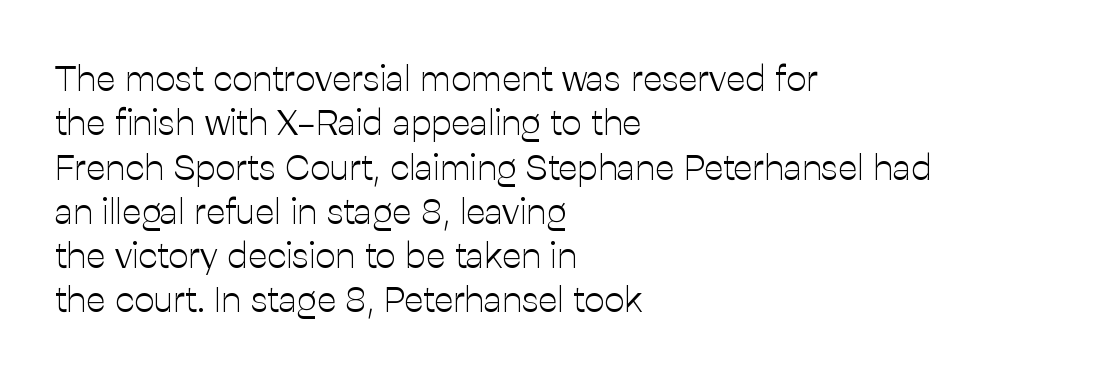
Q: Is the text bold? A: No.
Q: Is the text italic (slanted)? A: No, it is upright.
Q: Is the typeface a serif or a sans-serif typeface? A: Sans-serif.
Q: Is the text underlined? A: No.
Q: How is the paragraph aligned? A: Left-aligned.
Q: Is the spacing between letters normal or unusually wide? A: Normal.
Q: Width (condensed, normal, or wide)? A: Normal.
Q: Stroke contrast? A: Low.
Q: x-height? A: Medium.
Q: Monospaced? A: No.
